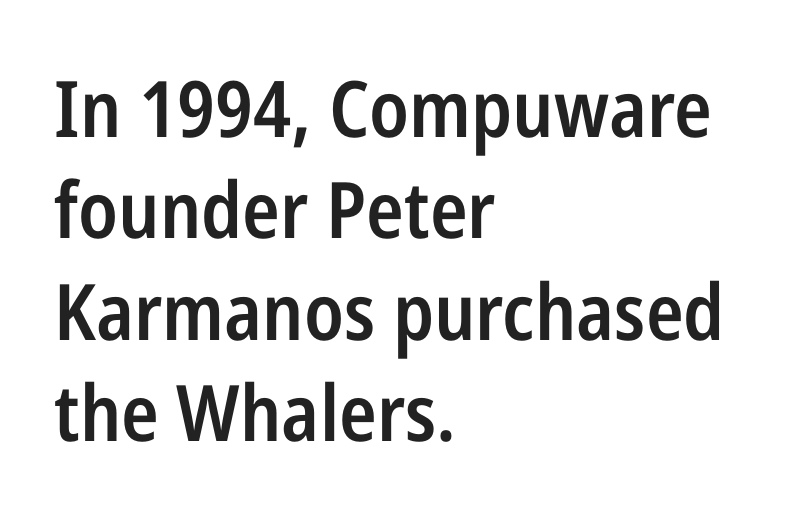
{"serif": "no", "italic": "no", "bold": "semi", "weight": "semibold", "width": "condensed", "stroke_contrast": "low", "x_height": "medium", "monospaced": "no", "underline": "no", "align": "left", "line_spacing": "normal", "line_spacing_ratio": 1.3, "letter_spacing": "normal", "letter_spacing_em": 0.0, "glyph_px": 78}
